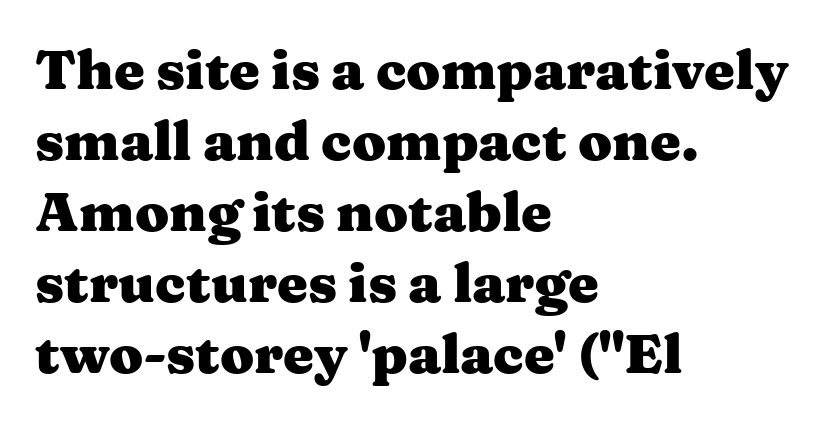
The image shows 55 px heavy, wide serif type, upright; set left-aligned, normal line spacing (1.29x), normal letter spacing, not underlined; medium stroke contrast and a medium x-height.
